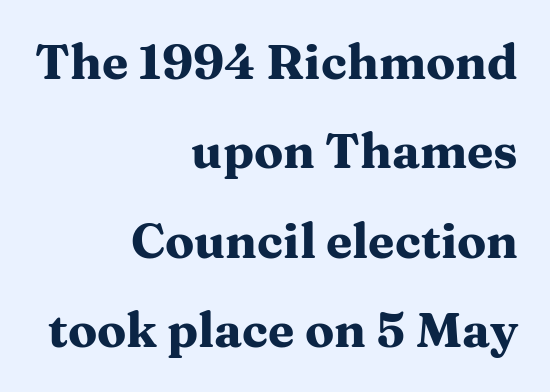
Q: Is the text bold? A: Yes.
Q: Is the text italic (slanted)? A: No, it is upright.
Q: Is the typeface a serif or a sans-serif typeface? A: Serif.
Q: Is the text underlined? A: No.
Q: How is the paragraph aligned? A: Right-aligned.
Q: Is the spacing between letters normal or unusually wide? A: Normal.
Q: Width (condensed, normal, or wide)? A: Wide.
Q: Stroke contrast? A: Medium.
Q: x-height? A: Medium.
Q: Monospaced? A: No.
